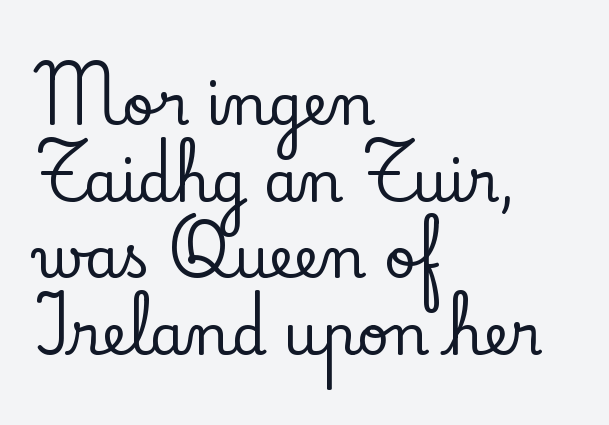
{"serif": "yes", "italic": "no", "width": "normal", "stroke_contrast": "low", "x_height": "small", "monospaced": "no", "underline": "no", "align": "left", "line_spacing": "normal", "line_spacing_ratio": 1.37, "letter_spacing": "normal", "letter_spacing_em": 0.0, "glyph_px": 56}
